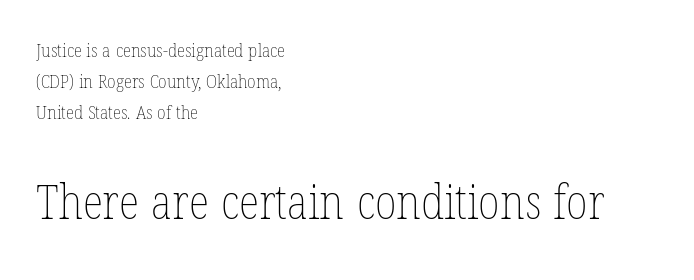
Q: Is the text bold? A: No.
Q: Is the text italic (slanted)? A: No, it is upright.
Q: Is the text underlined? A: No.
Q: How is the paragraph aligned? A: Left-aligned.
Q: Is the spacing between letters normal or unusually wide? A: Normal.
Q: Is the spacing between lines tight, normal or loose? A: Normal.
Q: Which block of text is set in a larger size, the first (top) or the second (bottom)? A: The second (bottom) one.
Q: Width (condensed, normal, or wide)? A: Condensed.
Q: Stroke contrast? A: Low.
Q: x-height? A: Medium.
Q: Monospaced? A: No.
